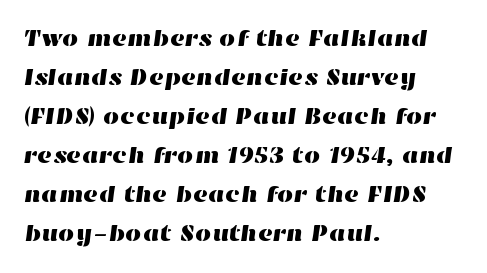
{"underline": "no", "align": "left", "line_spacing": "normal", "line_spacing_ratio": 1.7, "letter_spacing": "normal", "letter_spacing_em": 0.0, "glyph_px": 23}
